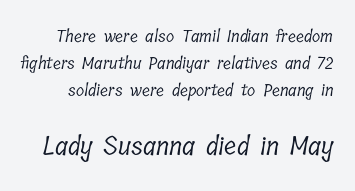
{"bold": "no", "underline": "no", "line_spacing": "normal", "line_spacing_ratio": 1.6, "letter_spacing": "normal", "letter_spacing_em": 0.0, "larger_block": "second", "size_ratio": 1.53, "glyph_px": 26}
